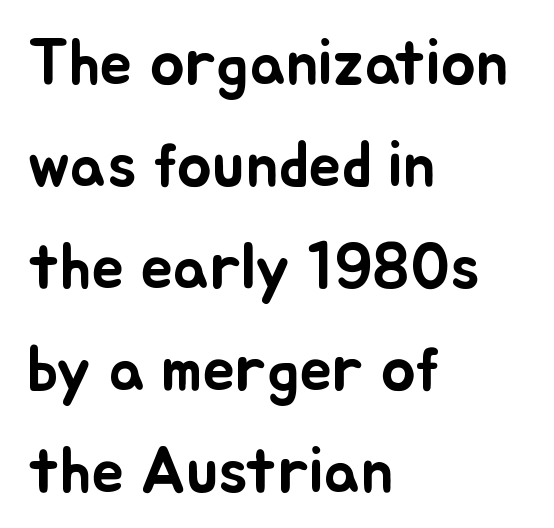
Q: Is the text italic (slanted)? A: No, it is upright.
Q: Is the text underlined? A: No.
Q: How is the paragraph aligned? A: Left-aligned.
Q: Is the spacing between letters normal or unusually wide? A: Normal.
Q: Is the spacing between lines tight, normal or loose? A: Normal.
Q: Width (condensed, normal, or wide)? A: Normal.
Q: Stroke contrast? A: Low.
Q: x-height? A: Small.
Q: Monospaced? A: No.
